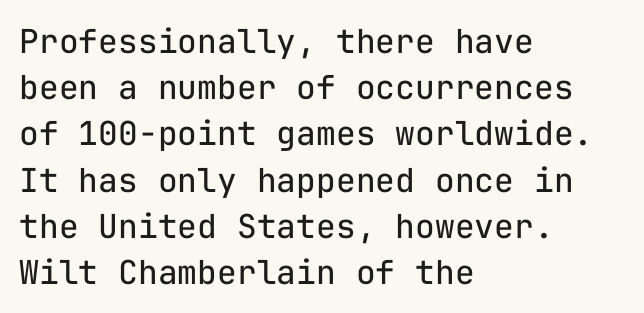
{"serif": "no", "italic": "no", "bold": "no", "weight": "regular", "width": "normal", "stroke_contrast": "low", "x_height": "medium", "monospaced": "yes", "underline": "no", "align": "left", "line_spacing": "normal", "line_spacing_ratio": 1.4, "letter_spacing": "normal", "letter_spacing_em": 0.0, "glyph_px": 33}
